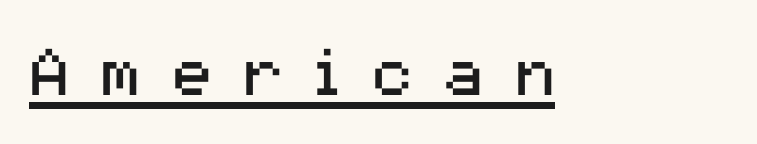
Each letter keeps its own natural width here, so spacing adapts to shape. Italic: no, the glyphs are upright roman. Classification — sans serif. This is underlined copy, the kind a proofreader might mark for attention. The weight tops out at a normal text grade. Substantial extra tracking has been applied to these lines.
